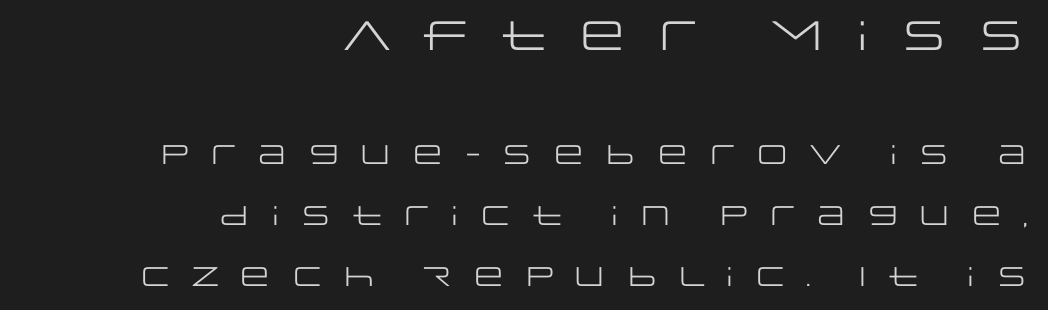
I'd call this a sans setting — the letters go barefoot. Rendered with straight, roman letterforms. Think of a printed novel: that variable character pitch is what you see here. A flush-right, rag-left setting is used for this passage. The strip under each line holds only bare page. Typesetter's note — upper block bumped up in size, lower block left smaller.
